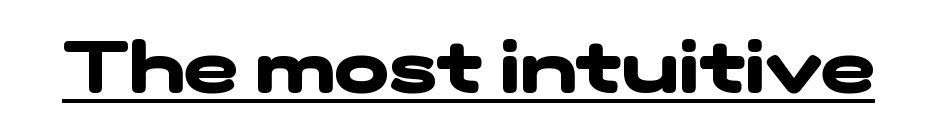
Honestly, the underline is the first thing you notice here. Character widths vary here, with narrow letters taking less room than wide ones. A typesetter would call this zero additional tracking. Strong, thick strokes mark this as bold type.
